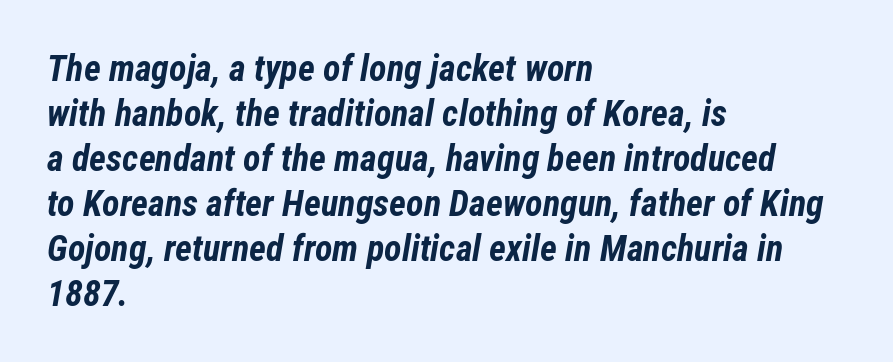
{"italic": "yes", "lean": "right", "slant_degrees": 12, "bold": "yes", "weight": "bold", "width": "condensed", "stroke_contrast": "low", "x_height": "medium", "monospaced": "no", "underline": "no", "align": "left", "line_spacing": "normal", "line_spacing_ratio": 1.25, "letter_spacing": "normal", "letter_spacing_em": 0.0, "glyph_px": 36}
